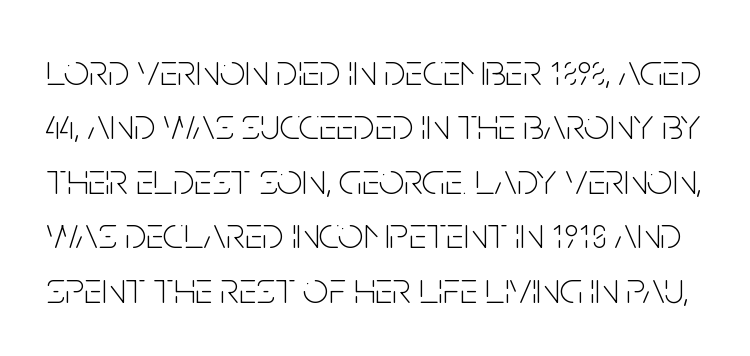
The image shows 45 px thin, condensed sans-serif type, upright; set line spacing 1.21x, normal letter spacing, not underlined; low stroke contrast and a large x-height.
